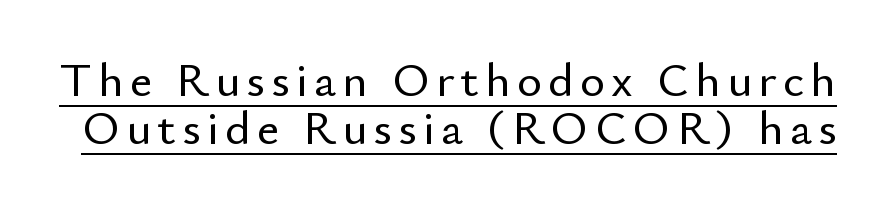
Serif or sans? Sans — the stroke terminals are bare. Upright lettering throughout. Quick note: interline space is minimal. Looks like regular typesetting: each glyph gets only the width it needs. The lettering is marked with a stroke running underneath it.
